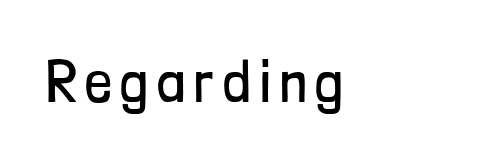
{"serif": "no", "italic": "no", "bold": "no", "weight": "regular", "width": "condensed", "stroke_contrast": "low", "x_height": "medium", "monospaced": "no", "underline": "no", "align": "left", "glyph_px": 59}
